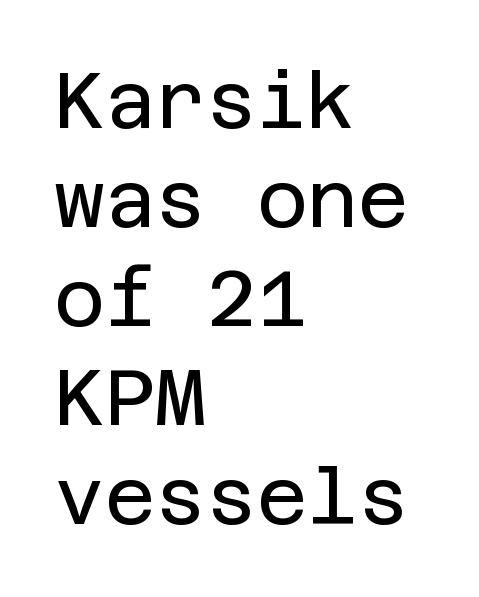
{"serif": "no", "italic": "no", "bold": "no", "weight": "regular", "width": "normal", "stroke_contrast": "low", "x_height": "large", "underline": "no", "align": "left", "line_spacing": "normal", "line_spacing_ratio": 1.27, "letter_spacing": "normal", "letter_spacing_em": 0.0, "glyph_px": 78}
